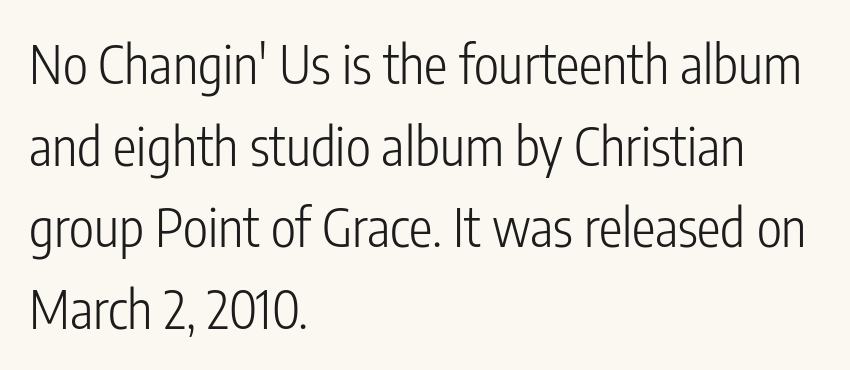
The image shows 53 px light, condensed sans-serif type, upright; set left-aligned, normal line spacing (1.54x), normal letter spacing, not underlined; low stroke contrast and a medium x-height.
